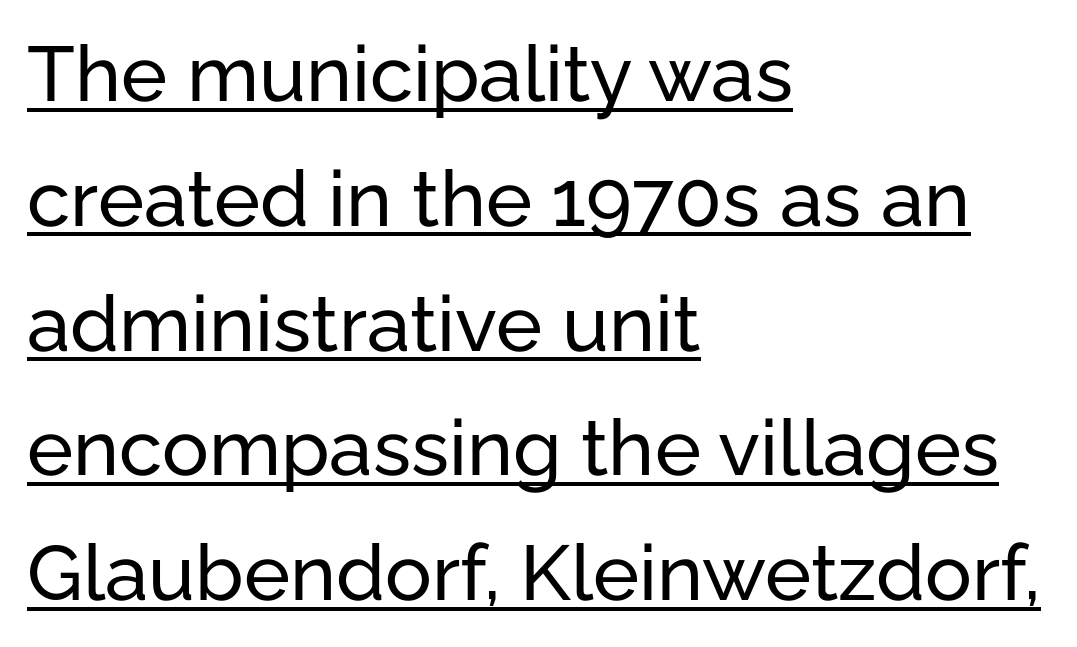
The glyphs are accompanied by a horizontal stroke just below them. Every row of glyphs begins at an identical x-position on the left. Each word holds together tightly as a unit, with standard inter-letter gaps. These lines are composed in type without serifs.
